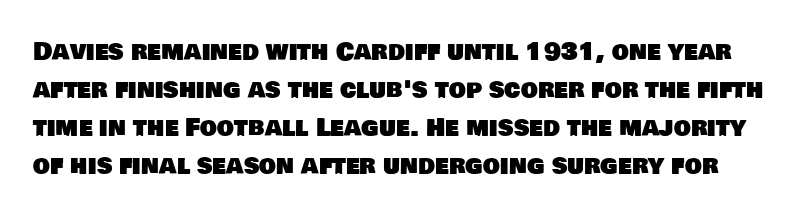
Q: Is the text underlined? A: No.
Q: Is the spacing between letters normal or unusually wide? A: Normal.
Q: Is the spacing between lines tight, normal or loose? A: Normal.
